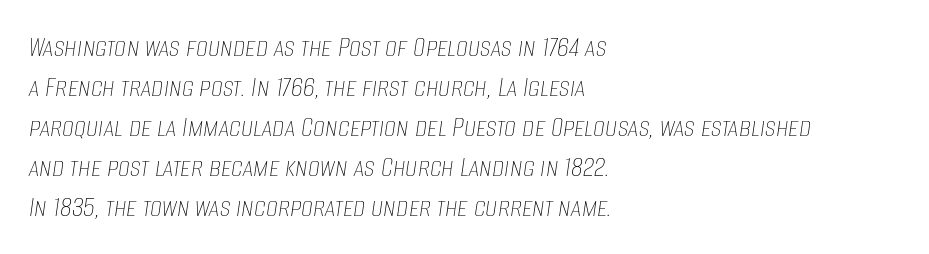
Q: Is the text bold? A: No.
Q: Is the text italic (slanted)? A: Yes, it leans right by about 8 degrees.
Q: Is the text underlined? A: No.
Q: How is the paragraph aligned? A: Left-aligned.
Q: Is the spacing between letters normal or unusually wide? A: Normal.
Q: Is the spacing between lines tight, normal or loose? A: Normal.
Q: Width (condensed, normal, or wide)? A: Condensed.
Q: Stroke contrast? A: Low.
Q: x-height? A: Large.
Q: Monospaced? A: No.
